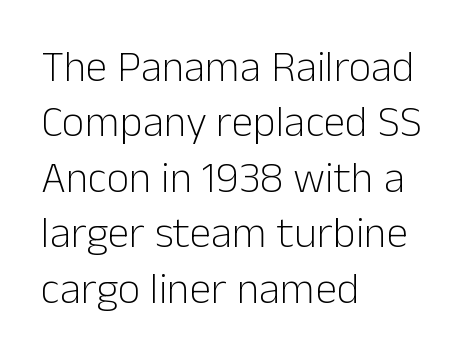
{"serif": "no", "italic": "no", "bold": "no", "weight": "light", "width": "normal", "stroke_contrast": "low", "x_height": "medium", "monospaced": "no", "underline": "no", "align": "left", "line_spacing": "normal", "line_spacing_ratio": 1.26, "letter_spacing": "normal", "letter_spacing_em": 0.0, "glyph_px": 44}
